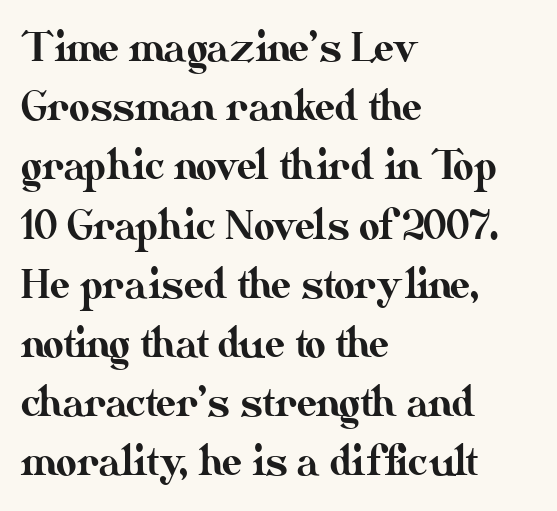
The image shows 40 px text type, upright; set left-aligned, normal line spacing (1.48x), normal letter spacing, not underlined; medium stroke contrast and a small x-height.
